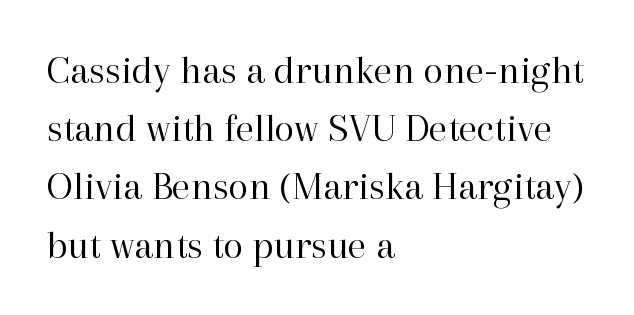
The image shows 41 px regular-weight serif type, upright; set left-aligned, normal line spacing (1.42x), normal letter spacing, not underlined; high stroke contrast and a medium x-height.
